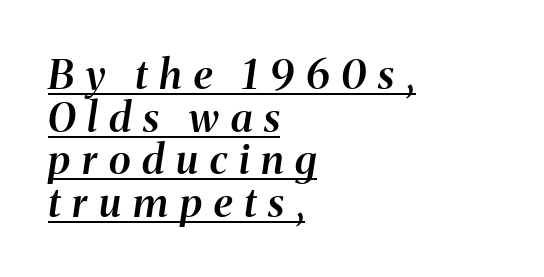
{"italic": "yes", "lean": "right", "slant_degrees": 8, "bold": "semi", "weight": "semibold", "width": "normal", "stroke_contrast": "medium", "x_height": "medium", "monospaced": "no", "underline": "yes", "align": "left", "line_spacing": "tight", "line_spacing_ratio": 1.04, "letter_spacing": "wide", "letter_spacing_em": 0.29, "glyph_px": 41}
